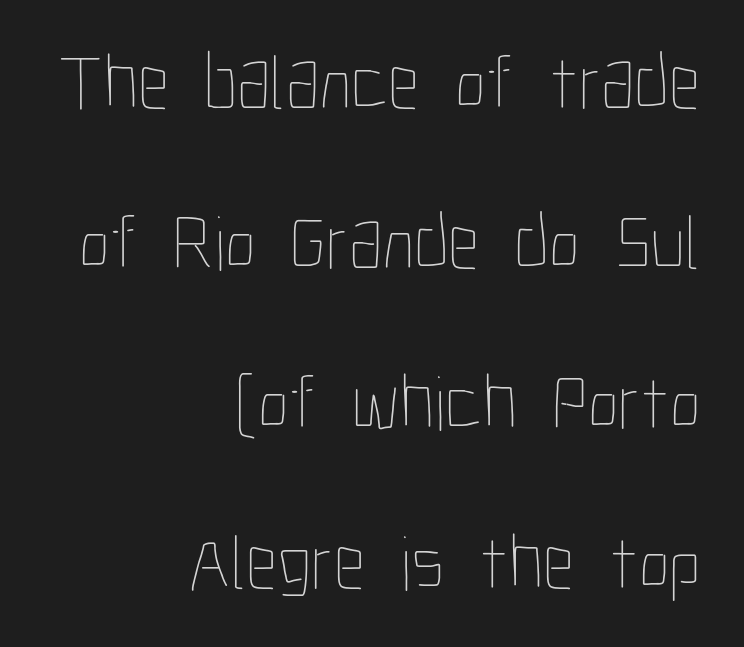
{"italic": "no", "bold": "no", "weight": "thin", "width": "condensed", "stroke_contrast": "low", "x_height": "medium", "monospaced": "no", "underline": "no", "align": "right", "line_spacing": "loose", "line_spacing_ratio": 2.05, "letter_spacing": "normal", "letter_spacing_em": 0.0, "glyph_px": 78}
